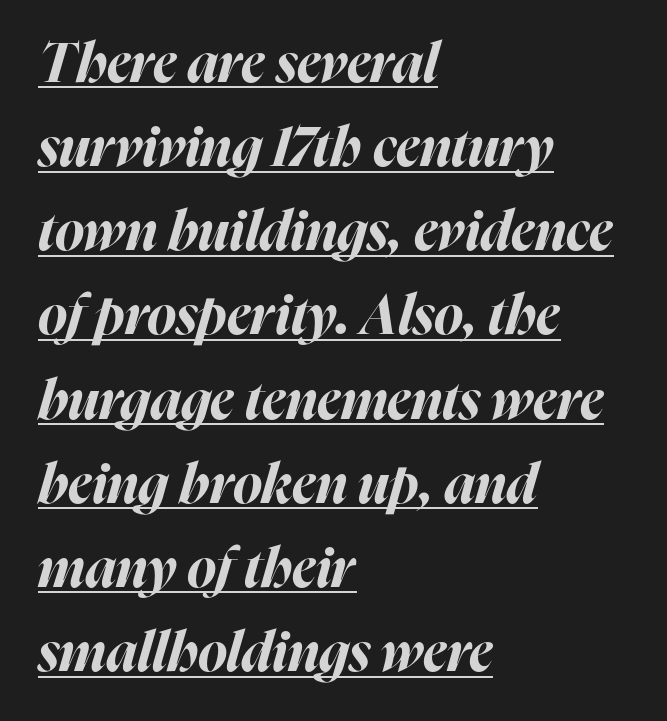
The image shows 55 px bold type, italic (leaning right); set left-aligned, normal line spacing (1.53x), normal letter spacing, underlined; high stroke contrast and a medium x-height.
